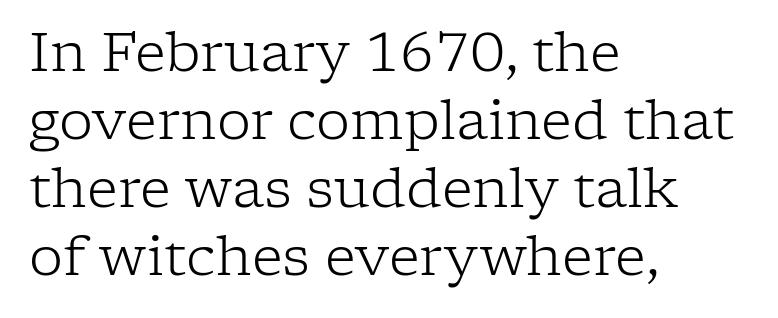
Observe the ordinary spacing: letters are neighbours, not strangers. Tall strokes in this sample are plumb rather than angled. The passage shown is typed in a proportional face where columns would drift. The paragraph has a hard left edge and a soft right edge. Unmarked baselines from the first word to the last. Quick note: interline space is typical.
